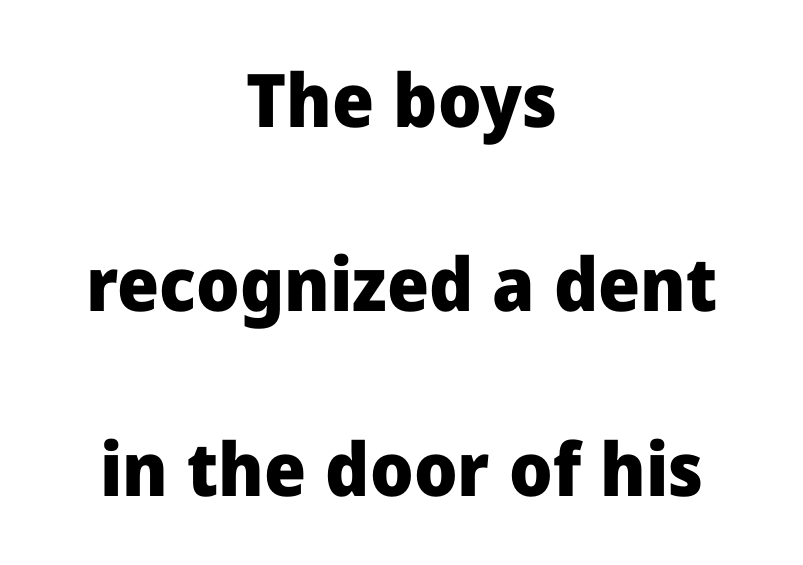
{"serif": "no", "italic": "no", "bold": "yes", "weight": "heavy", "width": "normal", "stroke_contrast": "low", "x_height": "medium", "monospaced": "no", "underline": "no", "align": "center", "line_spacing": "loose", "line_spacing_ratio": 2.49, "letter_spacing": "normal", "letter_spacing_em": 0.0, "glyph_px": 74}
